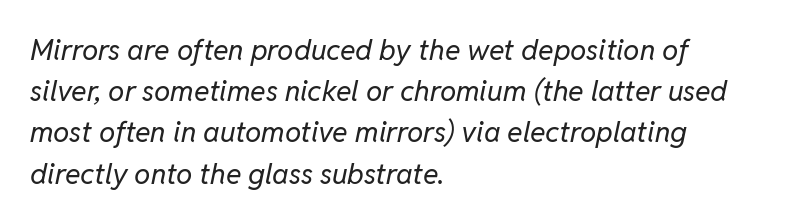
{"italic": "yes", "lean": "right", "slant_degrees": 11, "bold": "no", "weight": "regular", "width": "normal", "stroke_contrast": "low", "x_height": "medium", "monospaced": "no", "underline": "no", "align": "left", "line_spacing": "normal", "line_spacing_ratio": 1.42, "letter_spacing": "normal", "letter_spacing_em": 0.0, "glyph_px": 29}
